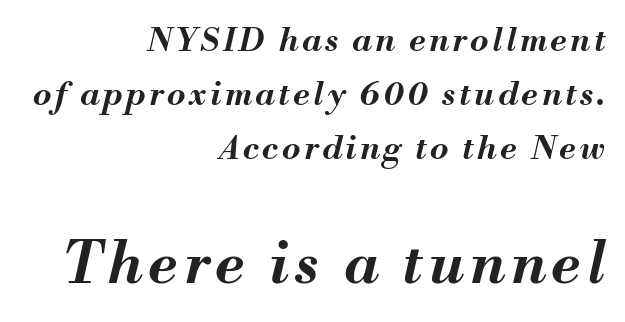
Every letter is thick-stroked: bold, no question. The paragraph has a hard right edge and a soft left edge. Here the designer chose a conventional face with non-uniform glyph widths. Type without underlining. Type size steps up from the first block to the second.
